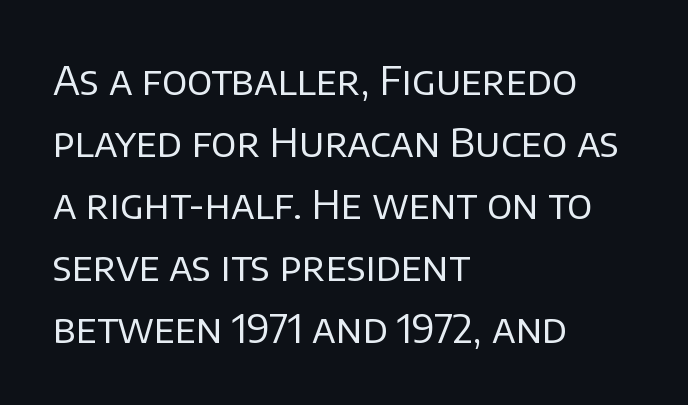
The image shows 40 px regular-weight sans-serif type, upright; set left-aligned, normal line spacing (1.55x), normal letter spacing, not underlined; low stroke contrast and a large x-height.
